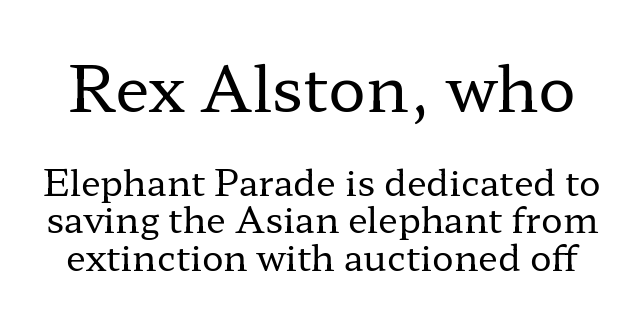
Unbolded letterforms with no extra heft. Posture: straight, roman, zero tilt. Short note: letters normally spaced. The passage shown is not underscored anywhere. Which chunk is bigger? The first one — the top block dwarfs the bottom.
